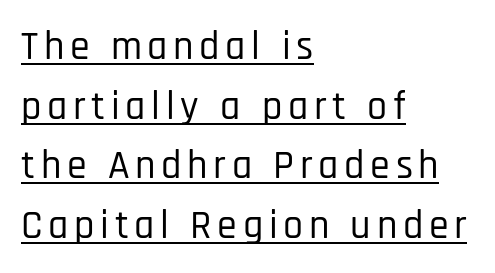
Q: Is the text italic (slanted)? A: No, it is upright.
Q: Is the typeface a serif or a sans-serif typeface? A: Sans-serif.
Q: Is the text underlined? A: Yes.
Q: How is the paragraph aligned? A: Left-aligned.
Q: Is the spacing between lines tight, normal or loose? A: Normal.
Q: Width (condensed, normal, or wide)? A: Condensed.
Q: Stroke contrast? A: Low.
Q: x-height? A: Large.
Q: Monospaced? A: No.
